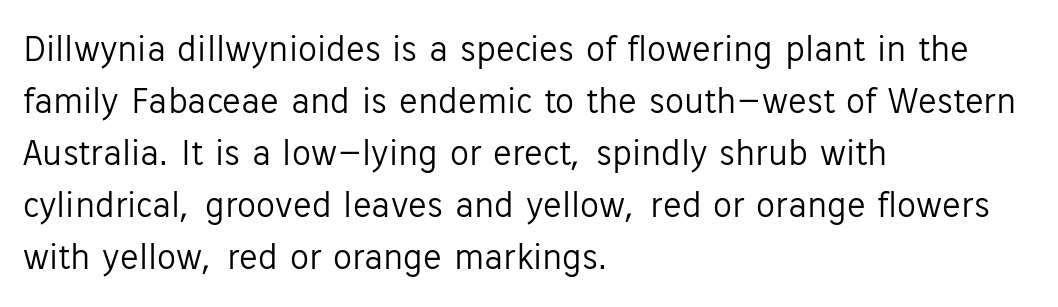
Examine the stroke ends and you'll find no serifs. Short note: letters normally spaced. Looks like regular typesetting: each glyph gets only the width it needs. Is the stroke heavy? The answer is a plain regular-or-lighter. Casual observation: everything's shoved over to the left.
